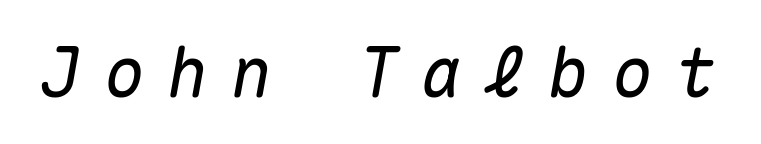
Q: Is the text italic (slanted)? A: Yes, it leans right by about 10 degrees.
Q: Is the text underlined? A: No.
Q: Is the spacing between letters normal or unusually wide? A: Unusually wide.
Q: Width (condensed, normal, or wide)? A: Normal.
Q: Stroke contrast? A: Medium.
Q: x-height? A: Medium.
Q: Monospaced? A: Yes.
